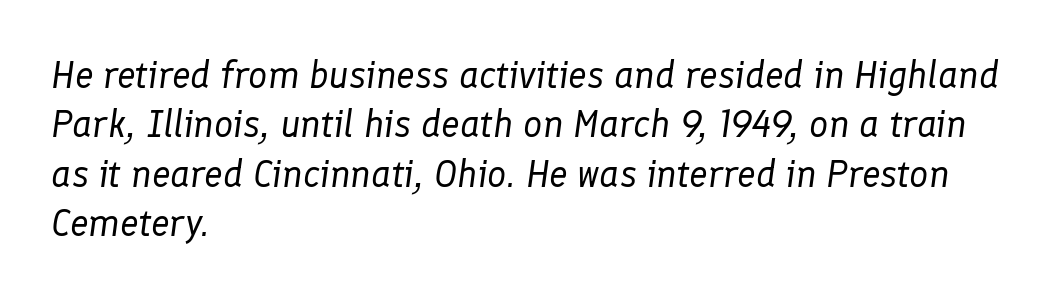
{"italic": "yes", "lean": "right", "slant_degrees": 8, "bold": "no", "weight": "regular", "width": "normal", "stroke_contrast": "low", "x_height": "medium", "monospaced": "no", "underline": "no", "align": "left", "line_spacing": "normal", "line_spacing_ratio": 1.3, "letter_spacing": "normal", "letter_spacing_em": 0.0, "glyph_px": 38}
